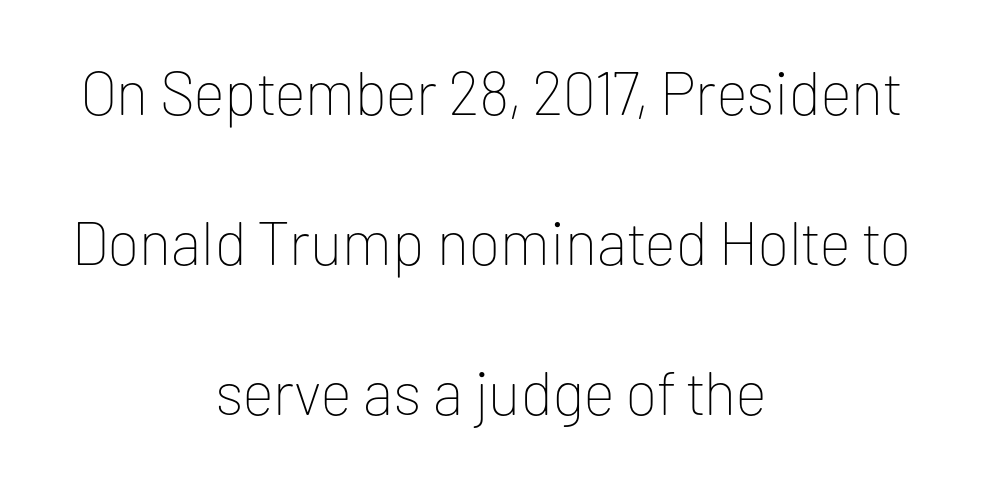
Q: Is the text bold? A: No.
Q: Is the text italic (slanted)? A: No, it is upright.
Q: Is the typeface a serif or a sans-serif typeface? A: Sans-serif.
Q: Is the text underlined? A: No.
Q: How is the paragraph aligned? A: Centered.
Q: Is the spacing between letters normal or unusually wide? A: Normal.
Q: Is the spacing between lines tight, normal or loose? A: Loose.
Q: Width (condensed, normal, or wide)? A: Normal.
Q: Stroke contrast? A: Low.
Q: x-height? A: Medium.
Q: Monospaced? A: No.
